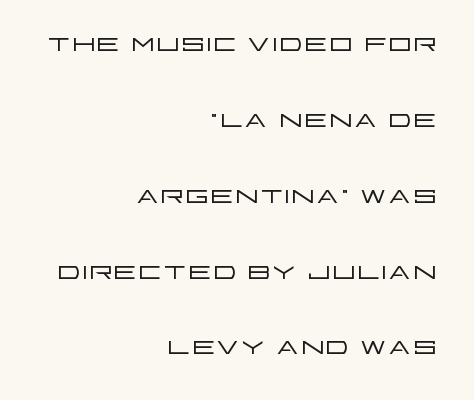
{"serif": "no", "italic": "no", "bold": "no", "weight": "light", "width": "wide", "stroke_contrast": "low", "x_height": "large", "monospaced": "no", "underline": "no", "align": "right", "line_spacing": "loose", "line_spacing_ratio": 2.05, "letter_spacing": "normal", "letter_spacing_em": 0.0, "glyph_px": 37}
